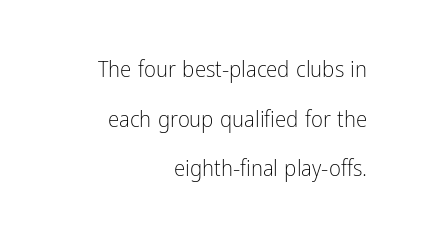
{"italic": "no", "bold": "no", "underline": "no", "align": "right", "line_spacing": "loose", "line_spacing_ratio": 2.16, "letter_spacing": "normal", "letter_spacing_em": 0.0, "glyph_px": 23}
